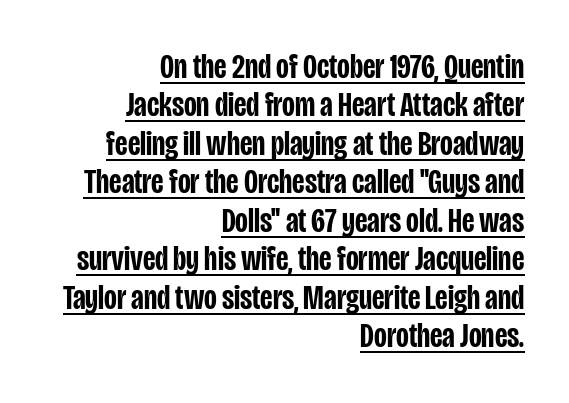
Q: Is the text bold? A: Semi-bold.
Q: Is the text italic (slanted)? A: No, it is upright.
Q: Is the typeface a serif or a sans-serif typeface? A: Sans-serif.
Q: Is the text underlined? A: Yes.
Q: How is the paragraph aligned? A: Right-aligned.
Q: Is the spacing between letters normal or unusually wide? A: Normal.
Q: Is the spacing between lines tight, normal or loose? A: Tight.
Q: Width (condensed, normal, or wide)? A: Condensed.
Q: Stroke contrast? A: Low.
Q: x-height? A: Large.
Q: Monospaced? A: No.
